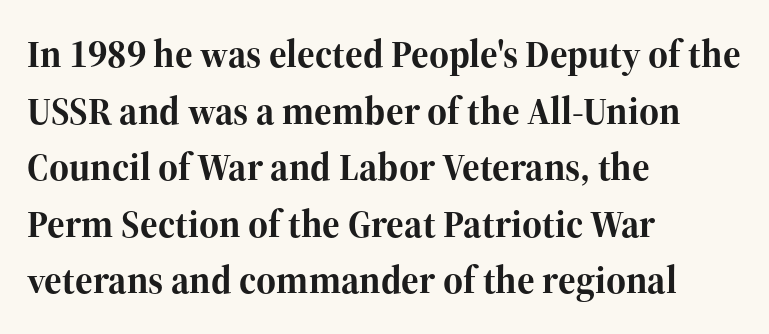
The compositor pushed each line to the left boundary. Note the varied advance widths — an 'i' is clearly narrower than an 'm'. Each glyph is drawn with heavy, bold strokes. Tracking value appears to be zero — textbook default spacing. In terms of letterform style, serifs are clearly present.
